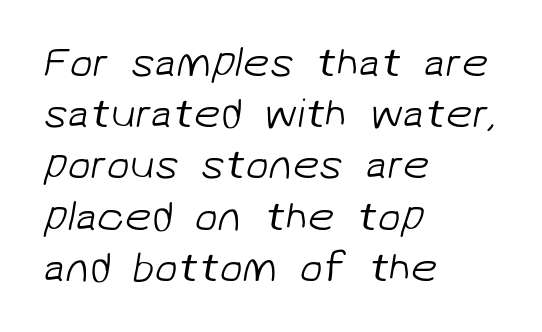
Is the letter spacing exaggerated? No — it looks like the ordinary default. Looks like regular typesetting: each glyph gets only the width it needs. Quick note: underline off. The passage is arranged the way most books set body copy — flush left. Vertical stems look standard width or narrower in stroke. The letters carry no serifs — their stems end cleanly without finishing strokes.
